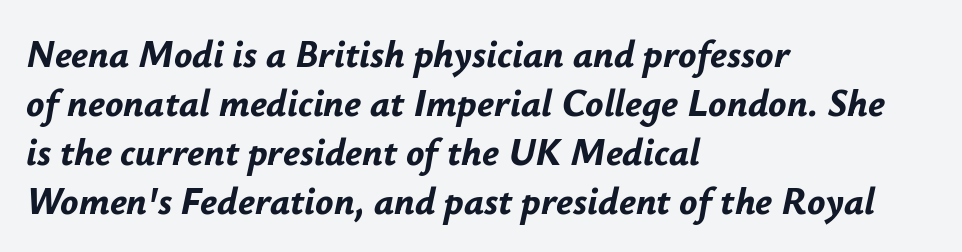
Q: Is the text bold? A: Yes.
Q: Is the text italic (slanted)? A: Yes, it leans right by about 12 degrees.
Q: Is the text underlined? A: No.
Q: How is the paragraph aligned? A: Left-aligned.
Q: Is the spacing between letters normal or unusually wide? A: Normal.
Q: Is the spacing between lines tight, normal or loose? A: Normal.
Q: Width (condensed, normal, or wide)? A: Normal.
Q: Stroke contrast? A: Low.
Q: x-height? A: Small.
Q: Monospaced? A: No.
